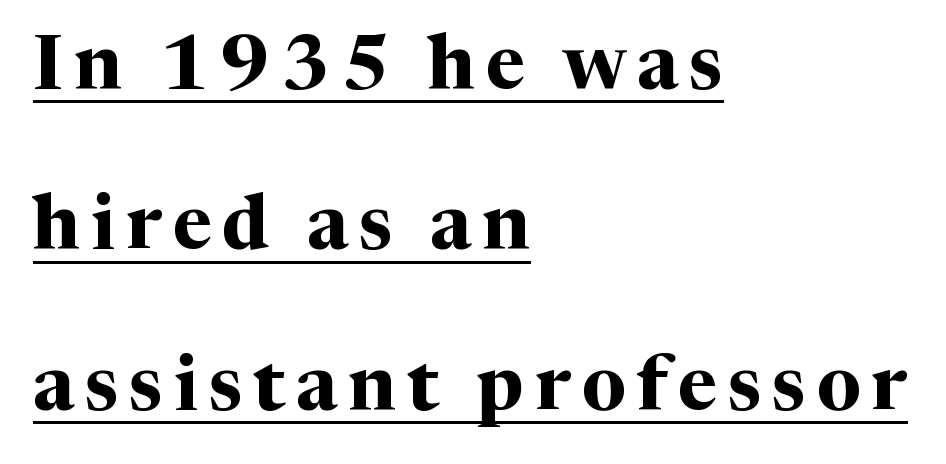
Q: Is the text bold? A: Yes.
Q: Is the text italic (slanted)? A: No, it is upright.
Q: Is the typeface a serif or a sans-serif typeface? A: Serif.
Q: Is the text underlined? A: Yes.
Q: How is the paragraph aligned? A: Left-aligned.
Q: Is the spacing between lines tight, normal or loose? A: Loose.
Q: Width (condensed, normal, or wide)? A: Normal.
Q: Stroke contrast? A: Medium.
Q: x-height? A: Medium.
Q: Monospaced? A: No.
